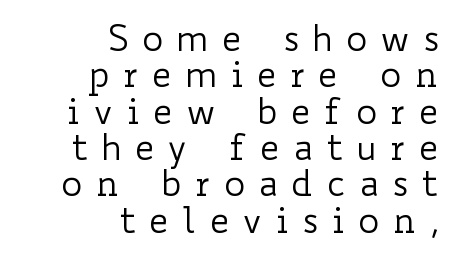
{"italic": "no", "bold": "no", "weight": "regular", "width": "wide", "stroke_contrast": "low", "x_height": "small", "monospaced": "no", "underline": "no", "align": "right", "line_spacing": "tight", "line_spacing_ratio": 1.01, "letter_spacing": "wide", "letter_spacing_em": 0.35, "glyph_px": 36}
